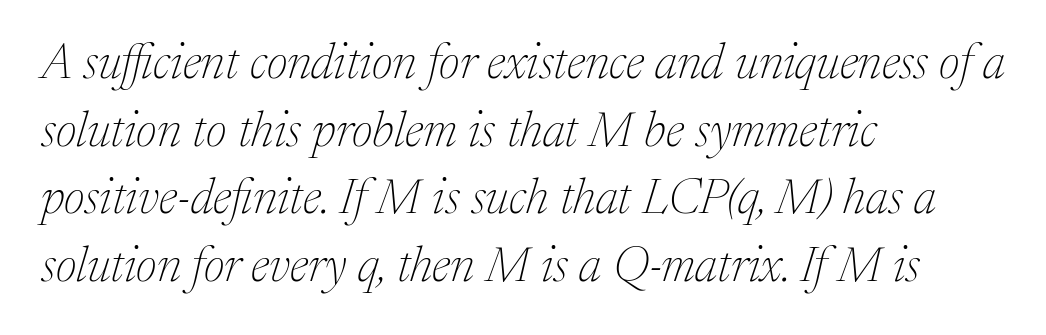
Q: Is the text bold? A: No.
Q: Is the text italic (slanted)? A: Yes, it leans right by about 17 degrees.
Q: Is the typeface a serif or a sans-serif typeface? A: Serif.
Q: Is the text underlined? A: No.
Q: How is the paragraph aligned? A: Left-aligned.
Q: Is the spacing between letters normal or unusually wide? A: Normal.
Q: Is the spacing between lines tight, normal or loose? A: Normal.
Q: Width (condensed, normal, or wide)? A: Normal.
Q: Stroke contrast? A: Medium.
Q: x-height? A: Medium.
Q: Monospaced? A: No.
